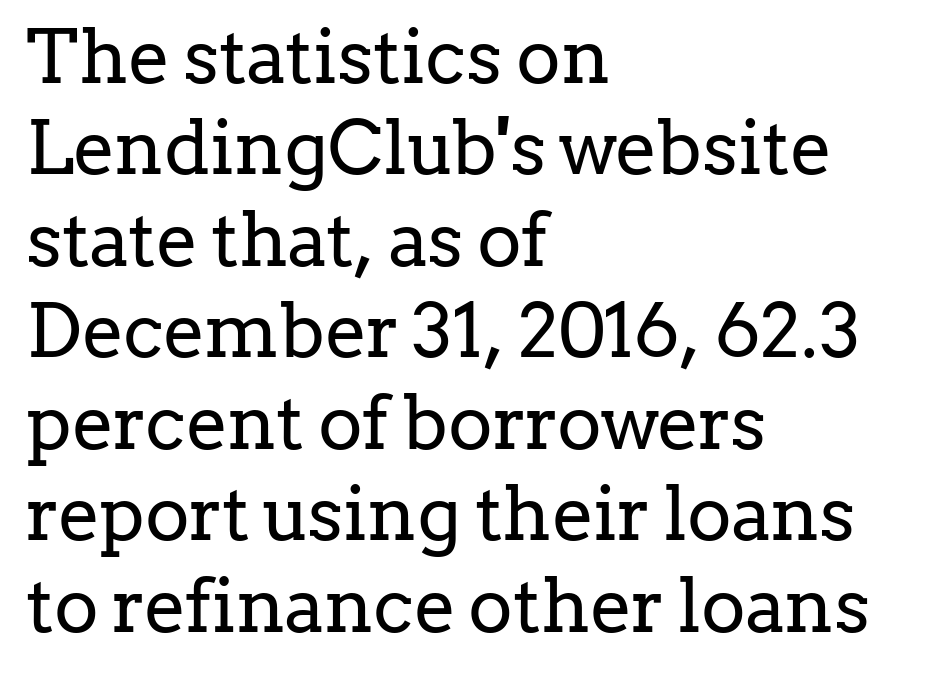
The image shows 75 px regular-weight serif type, upright; set left-aligned, line spacing 1.22x, normal letter spacing, not underlined; low stroke contrast and a medium x-height.
